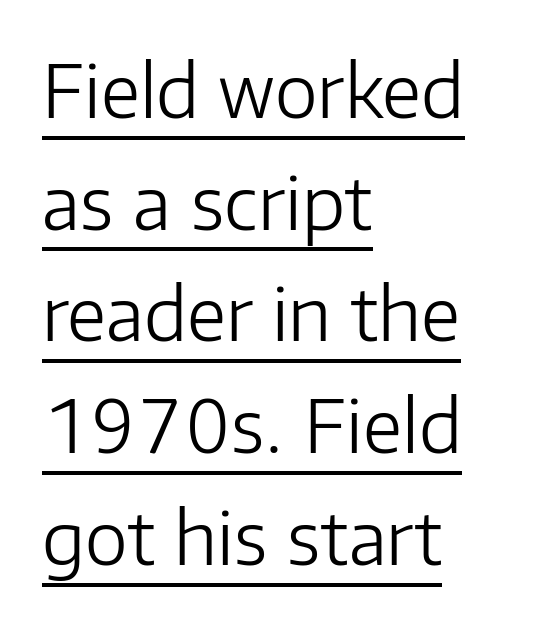
{"serif": "no", "italic": "no", "bold": "no", "weight": "light", "width": "normal", "stroke_contrast": "low", "x_height": "medium", "monospaced": "no", "underline": "yes", "align": "left", "line_spacing": "normal", "line_spacing_ratio": 1.53, "letter_spacing": "normal", "letter_spacing_em": 0.0, "glyph_px": 73}
